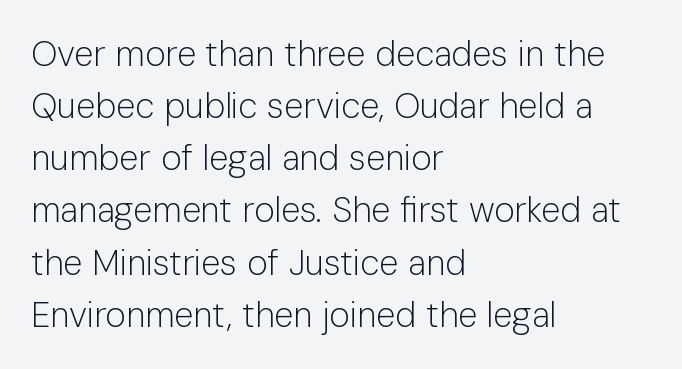
Q: Is the text bold? A: No.
Q: Is the text italic (slanted)? A: No, it is upright.
Q: Is the typeface a serif or a sans-serif typeface? A: Sans-serif.
Q: Is the text underlined? A: No.
Q: How is the paragraph aligned? A: Left-aligned.
Q: Is the spacing between letters normal or unusually wide? A: Normal.
Q: Is the spacing between lines tight, normal or loose? A: Normal.
Q: Width (condensed, normal, or wide)? A: Normal.
Q: Stroke contrast? A: Low.
Q: x-height? A: Medium.
Q: Monospaced? A: No.
